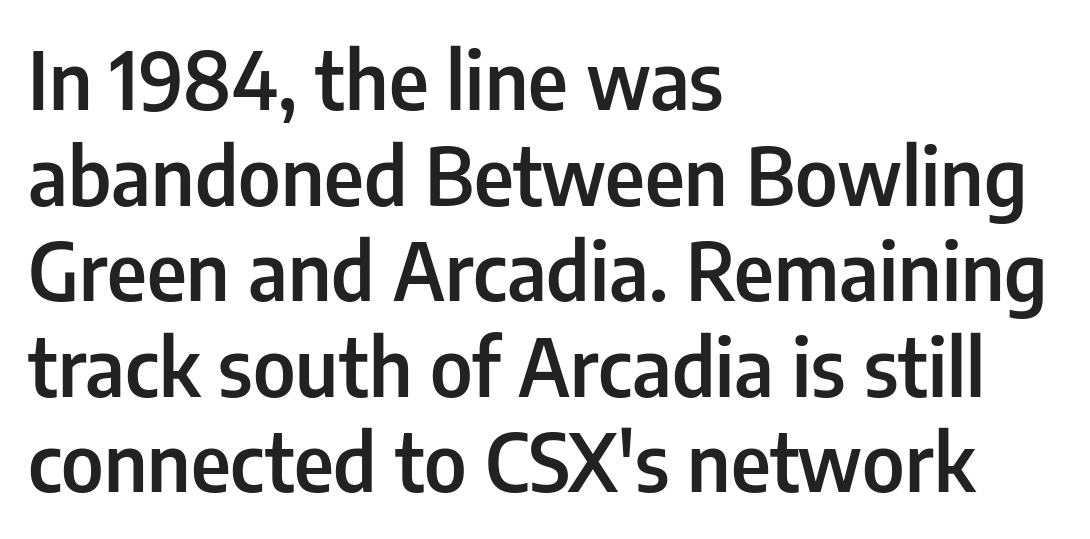
Which margin do the lines hug? The left one — the right edge is uneven. Is there any slant? The stems are plumb. The face used here is a semibold: visibly heavier than regular, lighter than bold. In terms of letterspacing, this is plain default setting.
